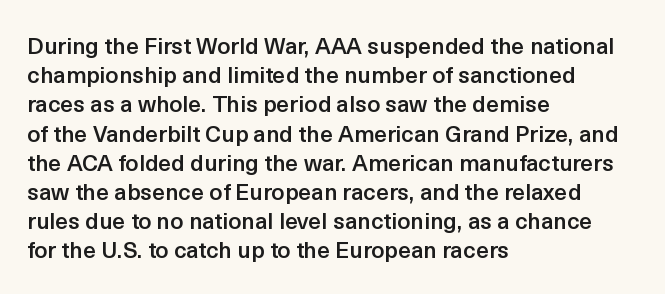
Every row of glyphs begins at an identical x-position on the left. Quick note: not italic, upright. A typesetter would call this zero additional tracking. Check under the words: just untouched page.
